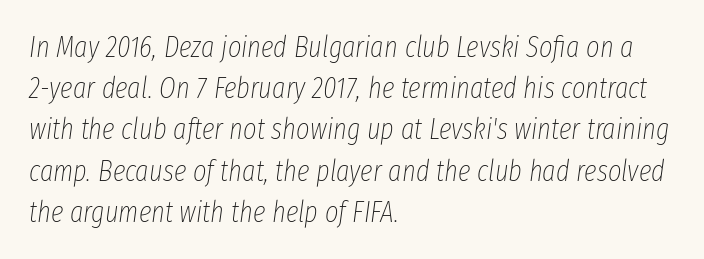
How are the letters spaced? Ordinarily, with no added tracking. A typesetter would call this proportional, since set widths differ per character. The rendering applies a slant to the glyphs. Each line starts at the same left margin while the right side varies.
